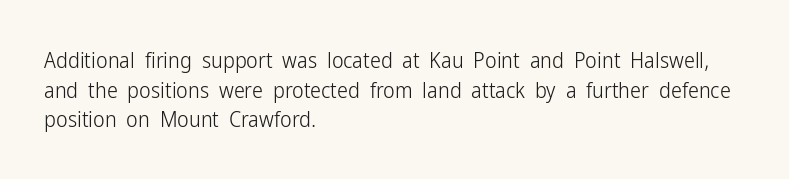
Q: Is the text bold? A: No.
Q: Is the text italic (slanted)? A: No, it is upright.
Q: Is the text underlined? A: No.
Q: How is the paragraph aligned? A: Left-aligned.
Q: Is the spacing between letters normal or unusually wide? A: Normal.
Q: Is the spacing between lines tight, normal or loose? A: Normal.
